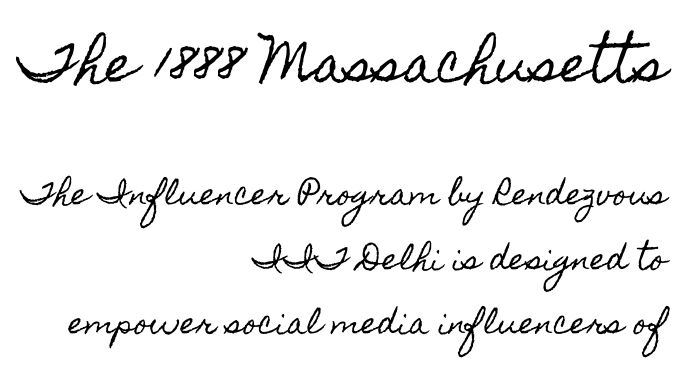
{"width": "condensed", "x_height": "small", "monospaced": "no", "underline": "no", "align": "right", "line_spacing": "loose", "line_spacing_ratio": 2.21, "letter_spacing": "normal", "letter_spacing_em": 0.0, "larger_block": "first", "size_ratio": 1.72, "glyph_px": 50}
